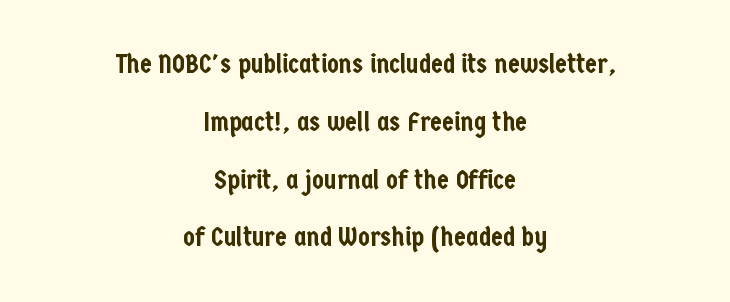
Every row of glyphs is offset so its center matches the block's center. Quick note: not italic, upright. These lines keep a tight, regular rhythm from letter to letter. What's the leading like? Stretched, with rows far apart. Glance below the letters and you will spot only blank space.
